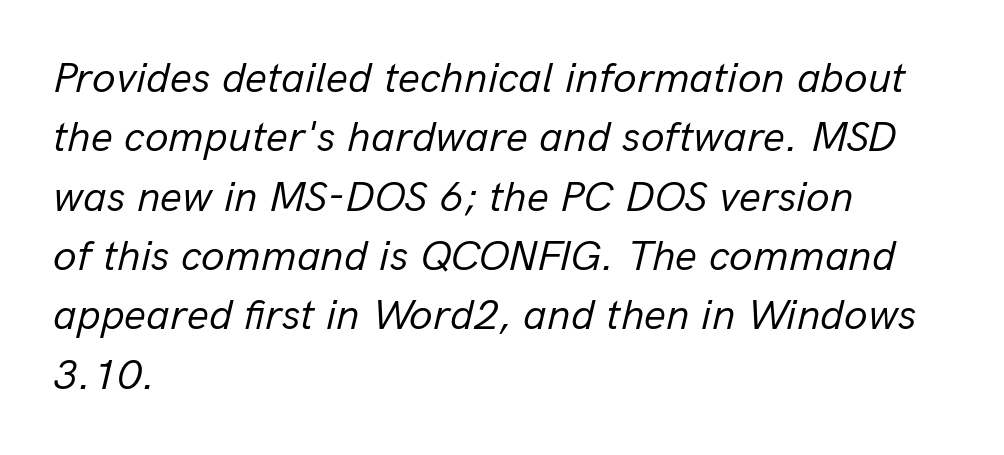
The image shows 43 px regular-weight type, italic (leaning right); set left-aligned, normal line spacing (1.38x), normal letter spacing, not underlined; low stroke contrast and a medium x-height.
